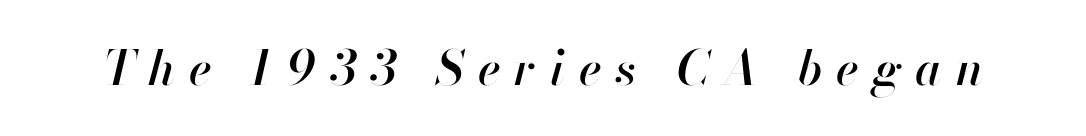
Has an underline been added? It has not. Spacing between characters has been opened up far beyond the box default. A typesetter would mark this as italic. Think of a printed novel: that variable character pitch is what you see here.
